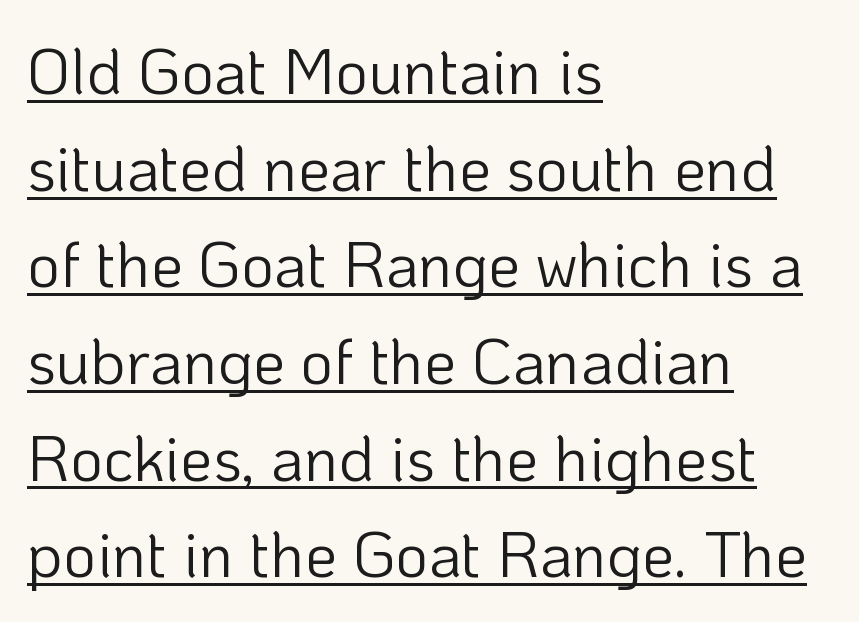
Q: Is the text bold? A: No.
Q: Is the text italic (slanted)? A: No, it is upright.
Q: Is the typeface a serif or a sans-serif typeface? A: Sans-serif.
Q: Is the text underlined? A: Yes.
Q: How is the paragraph aligned? A: Left-aligned.
Q: Is the spacing between letters normal or unusually wide? A: Normal.
Q: Is the spacing between lines tight, normal or loose? A: Normal.
Q: Width (condensed, normal, or wide)? A: Normal.
Q: Stroke contrast? A: Low.
Q: x-height? A: Medium.
Q: Monospaced? A: No.
